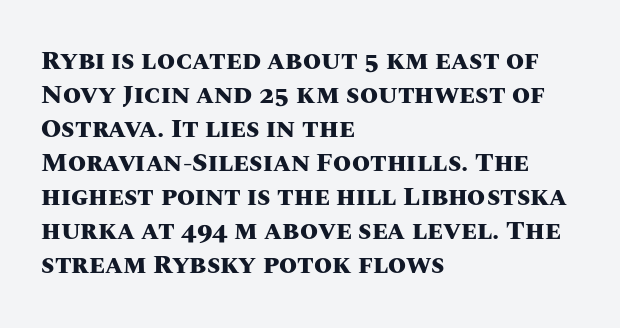
The image shows 26 px bold type, upright; set left-aligned, normal line spacing (1.31x), normal letter spacing, not underlined.
